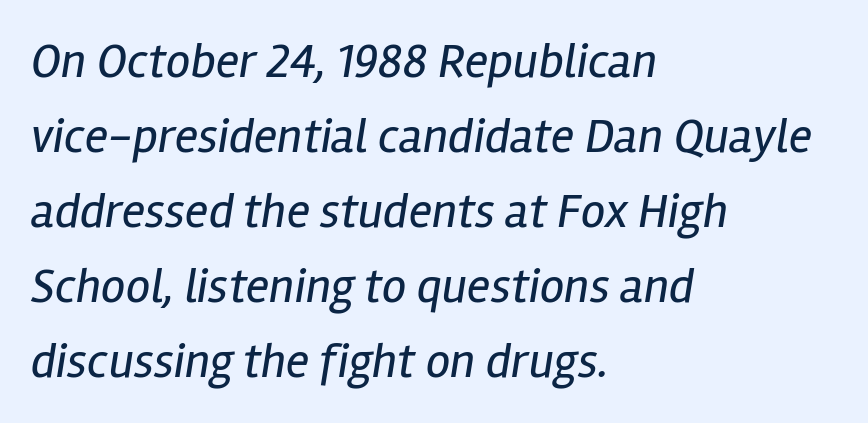
The image shows 49 px regular-weight, condensed type, italic (leaning right); set left-aligned, normal line spacing (1.53x), normal letter spacing, not underlined; low stroke contrast and a medium x-height.
